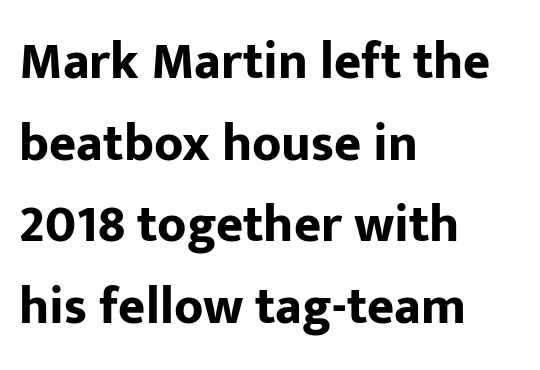
The image shows 52 px bold sans-serif type, upright; set left-aligned, normal line spacing (1.57x), normal letter spacing, not underlined; low stroke contrast and a medium x-height.
